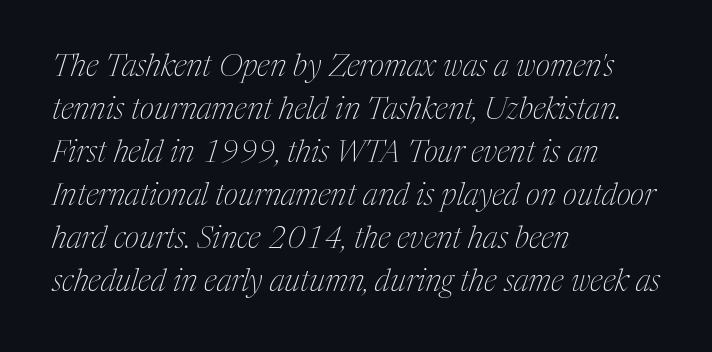
{"serif": "yes", "italic": "yes", "lean": "right", "slant_degrees": 17, "bold": "no", "weight": "thin", "width": "condensed", "stroke_contrast": "medium", "x_height": "medium", "monospaced": "no", "underline": "no", "align": "left", "line_spacing": "normal", "line_spacing_ratio": 1.39, "letter_spacing": "normal", "letter_spacing_em": 0.0, "glyph_px": 31}
